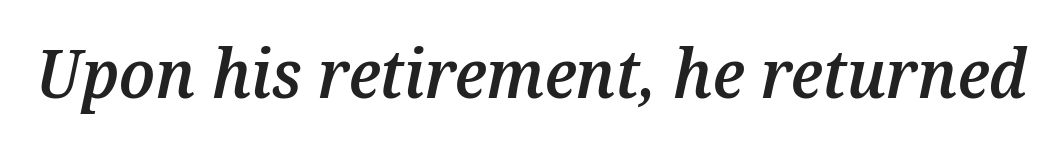
The image shows 67 px semibold type, italic (leaning right); set normal letter spacing, not underlined; medium stroke contrast and a medium x-height.
